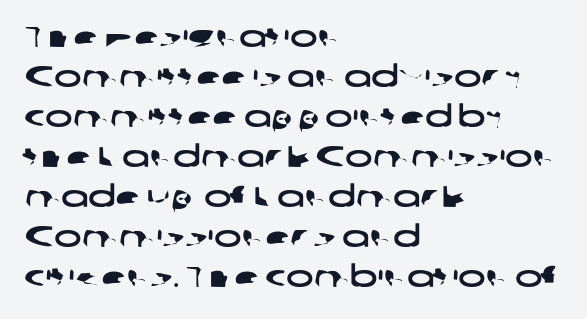
The image shows 29 px wide sans-serif type; set left-aligned, normal line spacing (1.38x), normal letter spacing, not underlined; low stroke contrast and a medium x-height.
